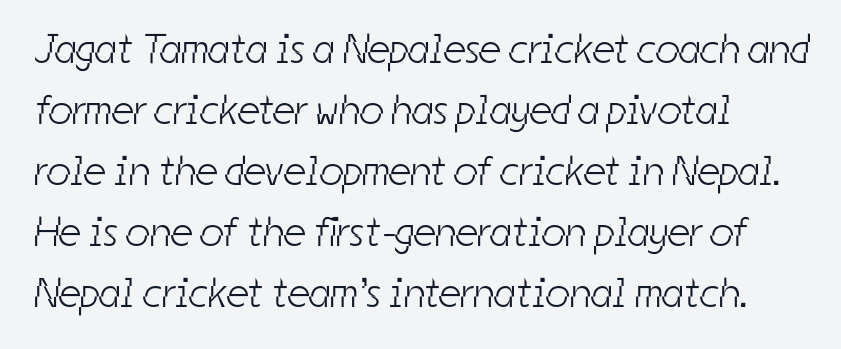
{"serif": "no", "bold": "no", "weight": "light", "width": "condensed", "stroke_contrast": "low", "x_height": "medium", "monospaced": "no", "underline": "no", "align": "left", "line_spacing": "normal", "line_spacing_ratio": 1.45, "letter_spacing": "normal", "letter_spacing_em": 0.0, "glyph_px": 42}
